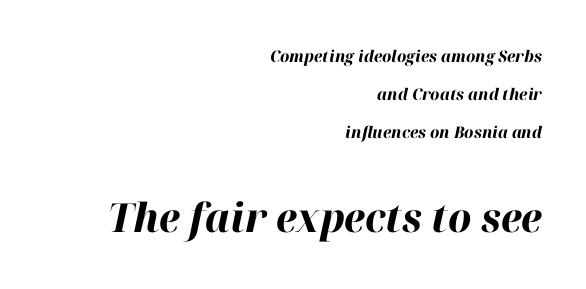
The image shows 40 px bold type, italic (leaning right); set right-aligned, loose line spacing (2.36x), normal letter spacing, not underlined; the second (bottom) block is 2.5x larger; high stroke contrast and a medium x-height.
